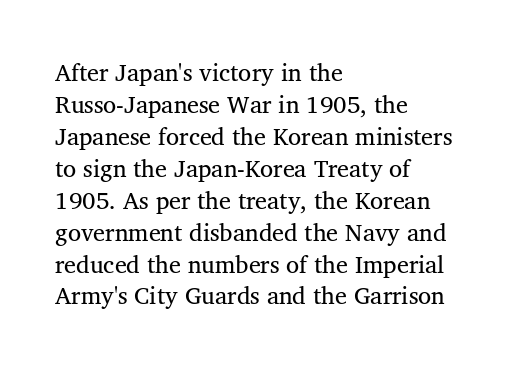
The weight would be labelled regular, book, light, or lighter still. Default kerning and tracking; the words read as compact shapes. The vertical gap from one line to the next is medium. The string is rendered with underlining switched off. Casual observation: everything's shoved over to the left.
